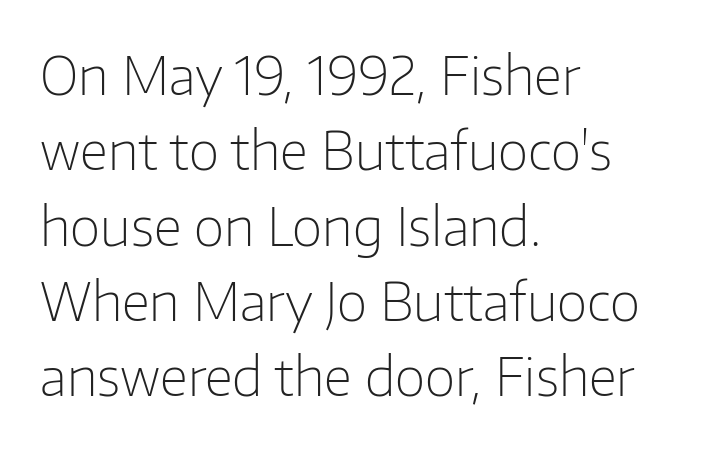
The image shows 53 px light sans-serif type, upright; set left-aligned, normal line spacing (1.42x), normal letter spacing, not underlined; low stroke contrast and a medium x-height.
